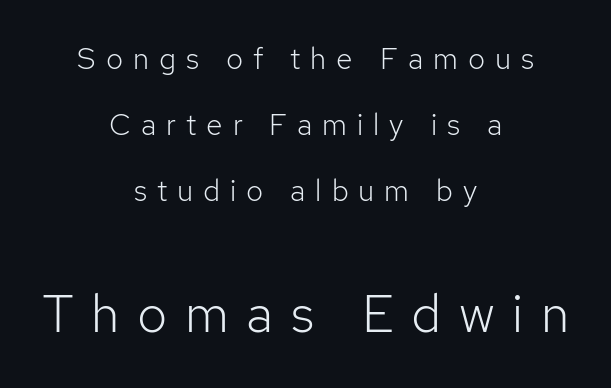
Do the letters lean? They stand straight. No extra ink here — the face is not bold. These two chunks differ in scale, with the bottom chunk taking the larger measure. The rendering uses a large line-height, opening up the rows. Compared with typical body copy, the letter spacing here is much looser.
